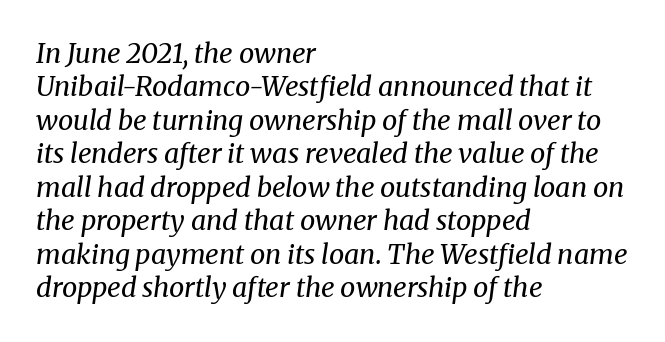
{"italic": "yes", "lean": "right", "slant_degrees": 8, "bold": "no", "underline": "no", "align": "left", "line_spacing_ratio": 1.24, "letter_spacing": "normal", "letter_spacing_em": 0.0, "glyph_px": 27}
